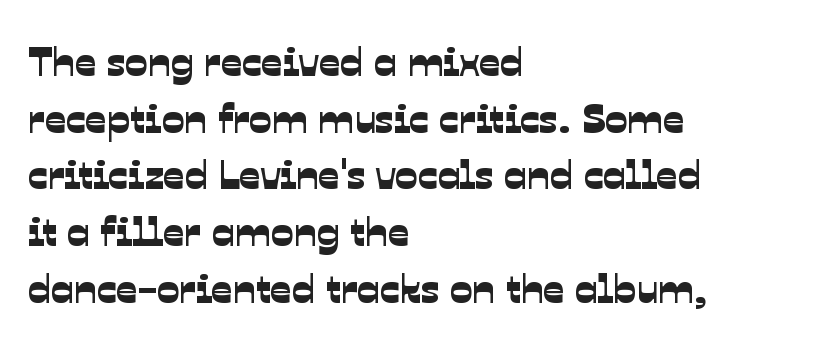
The image shows 42 px sans-serif type; set left-aligned, normal line spacing (1.35x), normal letter spacing, not underlined; low stroke contrast and a medium x-height.
